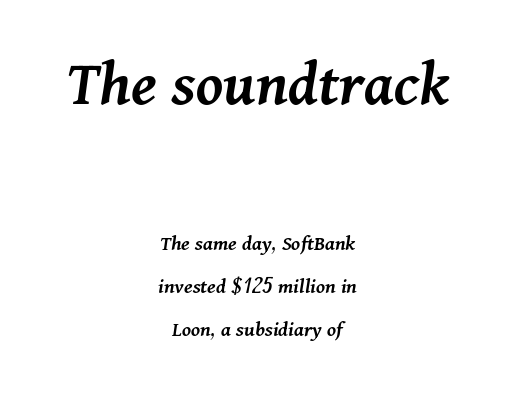
If you drew a line through each stem, it would be angled. Honestly, there is no underline to notice here at all. Line spacing here is loose. The lines in this sample share a center point and differ in where they start and stop. The designer gave the opening block more size than the closing block. The tracking reads as untouched default to a designer's eye.
